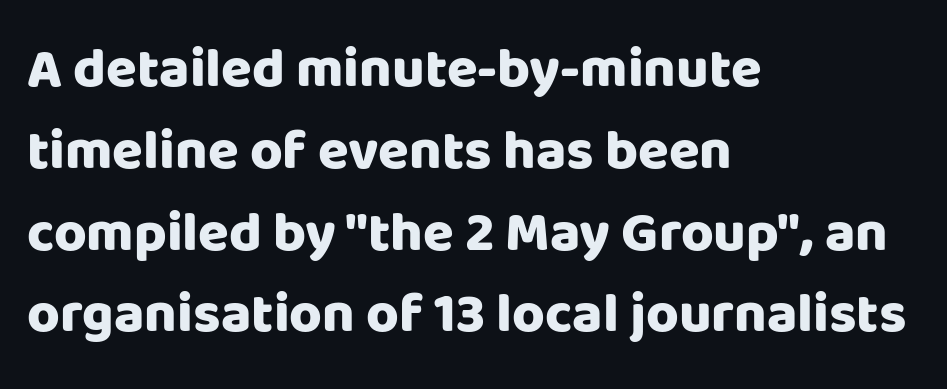
A normal amount of white space separates one row of letters from the next. Tracking value appears to be zero — textbook default spacing. Caption: multi-line text, flush left, ragged right. A bare baseline throughout the passage.
